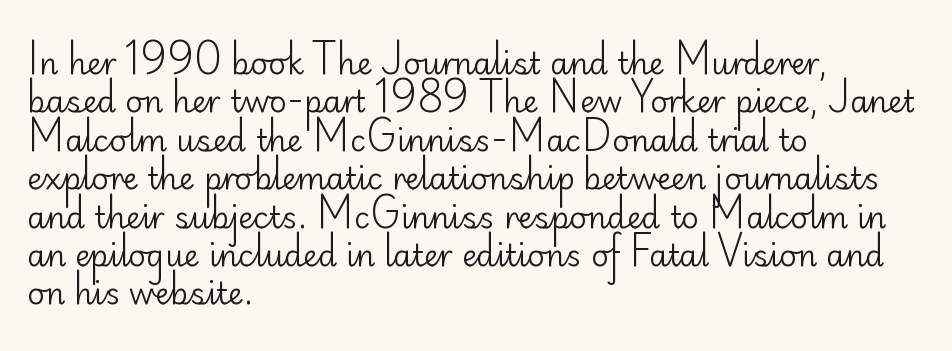
{"serif": "no", "italic": "no", "bold": "no", "weight": "regular", "width": "normal", "stroke_contrast": "low", "x_height": "small", "monospaced": "no", "underline": "no", "align": "left", "line_spacing": "normal", "line_spacing_ratio": 1.28, "letter_spacing": "normal", "letter_spacing_em": 0.0, "glyph_px": 30}
